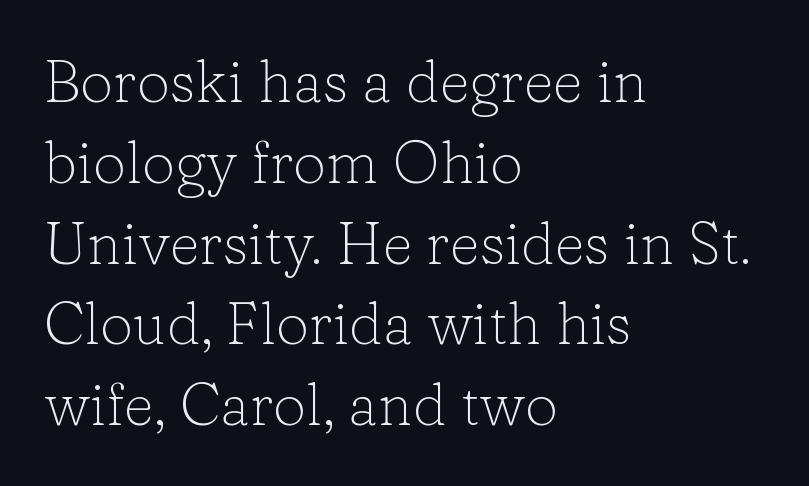
These lines are composed in type with serifs. Stroke thickness stays within the range of a standard reading face or lighter. Tracking value appears to be zero — textbook default spacing. No italicization has been applied; the sample stays upright. The lines are quadded left.
